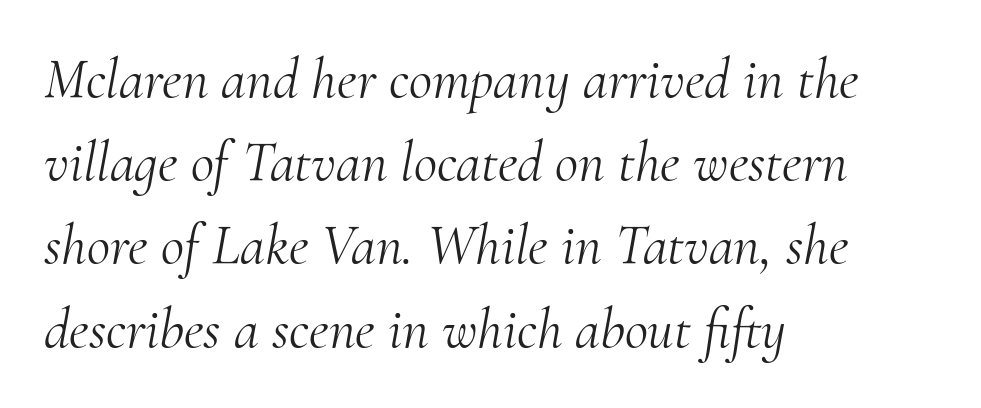
Honestly, the row spacing looks completely unremarkable. The rendering applies a slant to the glyphs. Leftover space on each line is placed entirely after the last word. This sample uses a serif face. Standard letterfit; no display-style spreading of the glyphs. Stems here are at most as thick as an everyday book face.
